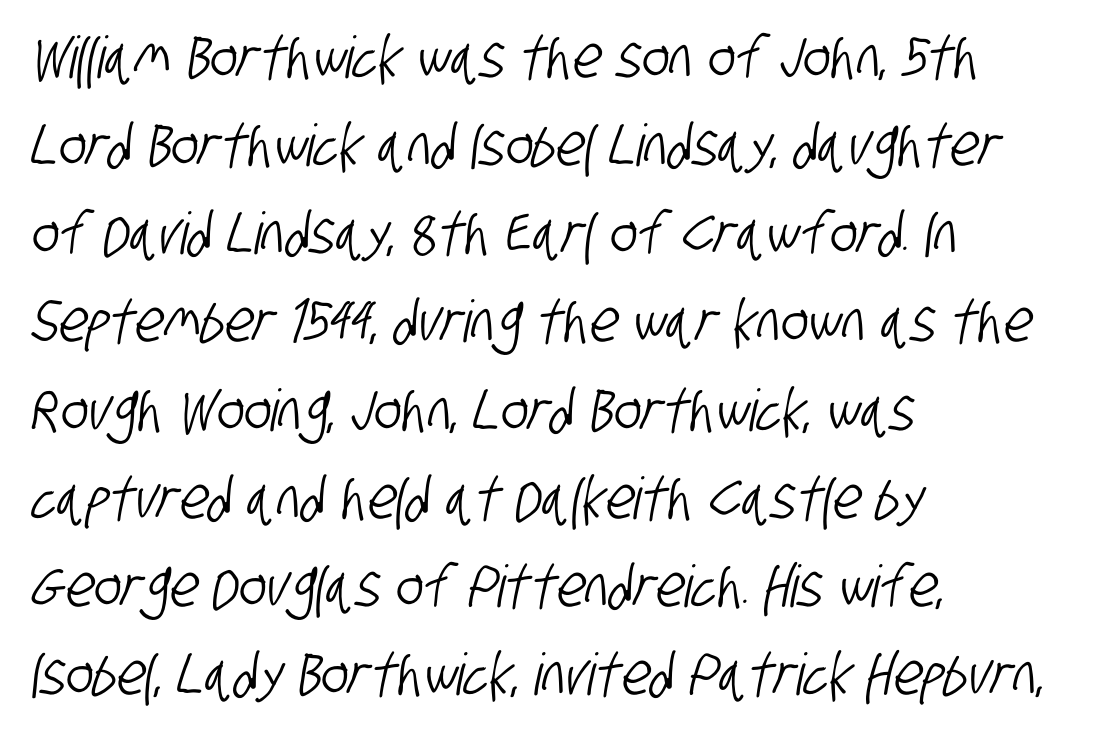
The image shows 58 px condensed sans-serif type; set left-aligned, normal line spacing (1.52x), normal letter spacing, not underlined; low stroke contrast and a large x-height.
